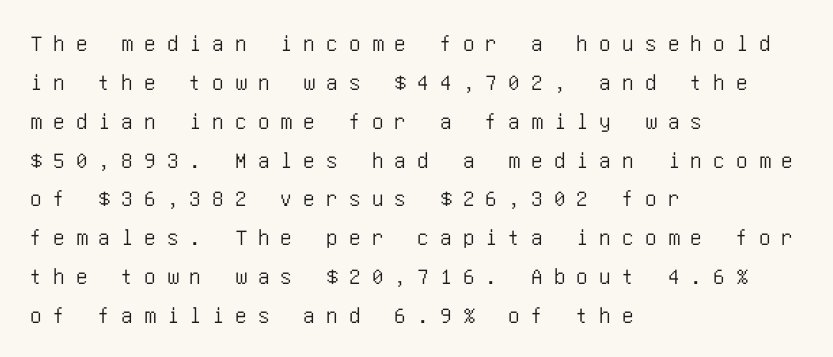
The image shows 23 px text type, upright; set left-aligned, normal line spacing (1.69x), unusually wide letter spacing (+0.49 em), not underlined.
